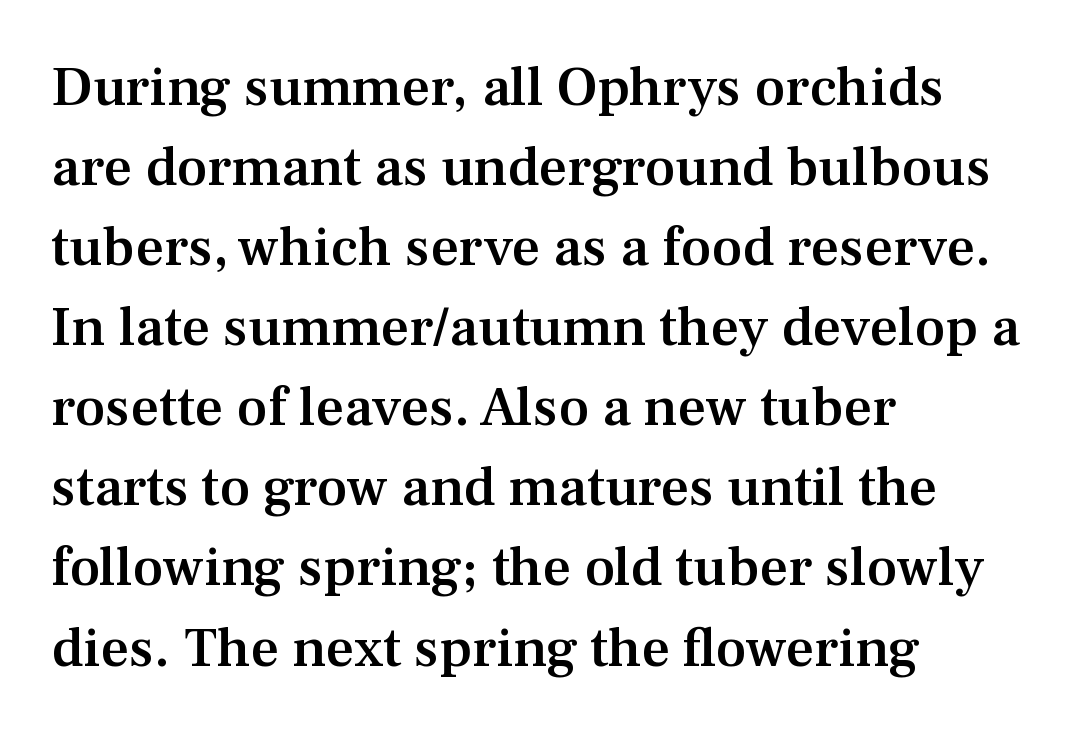
Q: Is the text bold? A: Semi-bold.
Q: Is the text italic (slanted)? A: No, it is upright.
Q: Is the typeface a serif or a sans-serif typeface? A: Serif.
Q: Is the text underlined? A: No.
Q: How is the paragraph aligned? A: Left-aligned.
Q: Is the spacing between letters normal or unusually wide? A: Normal.
Q: Is the spacing between lines tight, normal or loose? A: Normal.
Q: Width (condensed, normal, or wide)? A: Normal.
Q: Stroke contrast? A: Medium.
Q: x-height? A: Medium.
Q: Monospaced? A: No.
